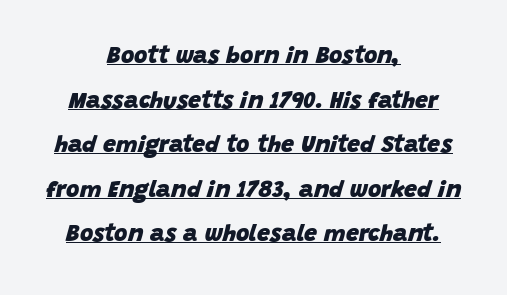
A great deal of white space separates one row of letters from the next. Has an underline been added? It has. Each word holds together tightly as a unit, with standard inter-letter gaps. Tall strokes in this sample are angled rather than plumb. Typeset on center — no edge is straight.
